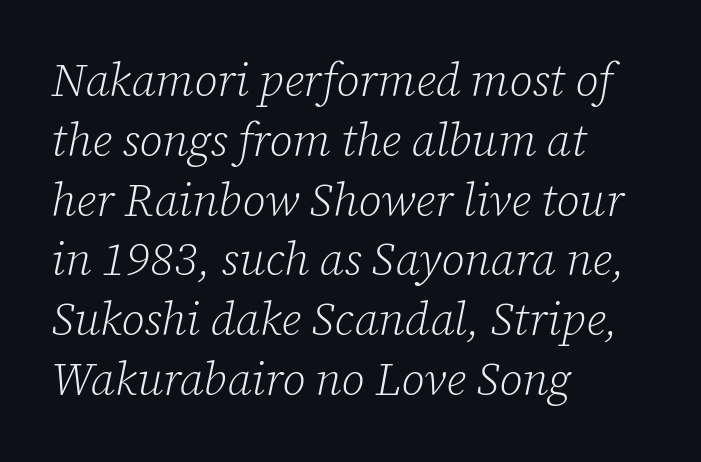
The image shows 46 px light serif type, italic (leaning right); set left-aligned, normal line spacing (1.3x), normal letter spacing, not underlined; low stroke contrast and a medium x-height.
